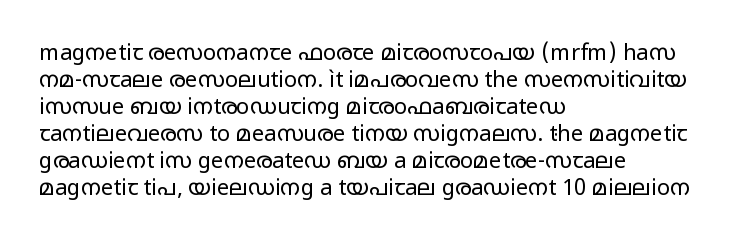
{"italic": "no", "bold": "no", "underline": "no", "align": "left", "line_spacing_ratio": 1.23, "letter_spacing": "normal", "letter_spacing_em": 0.0, "glyph_px": 22}
